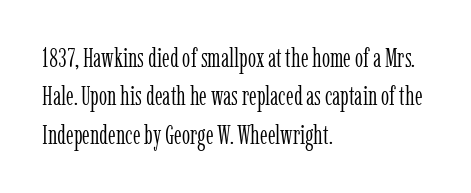
Leftover space on each line is placed entirely after the last word. The font sits on the lighter half of the weight spectrum, regular included. Here the glyphs are tracked normally, forming tight word shapes. Evenly set lines give the paragraph a standard silhouette. The area under the type is left untouched. The letters stand upright; this is a roman face.
